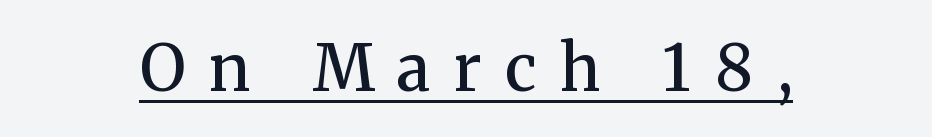
The image shows 64 px semibold serif type, upright; set centered, unusually wide letter spacing (+0.37 em), underlined; medium stroke contrast and a medium x-height.
